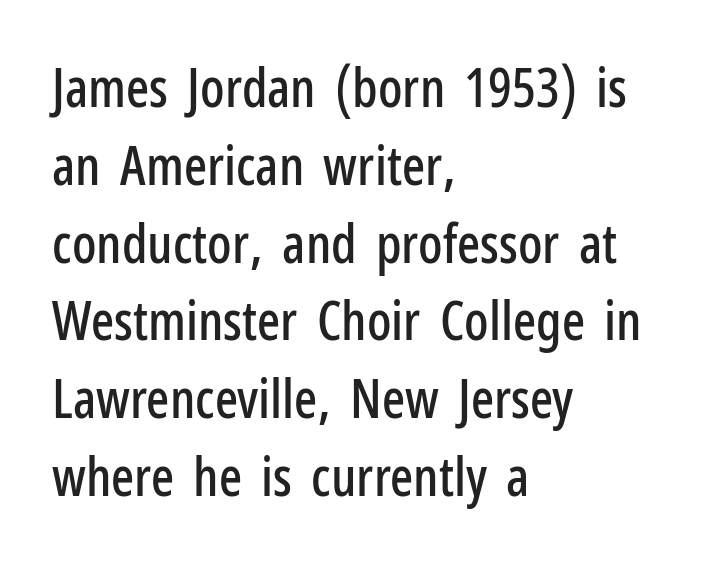
Q: Is the text italic (slanted)? A: No, it is upright.
Q: Is the typeface a serif or a sans-serif typeface? A: Sans-serif.
Q: Is the text underlined? A: No.
Q: How is the paragraph aligned? A: Left-aligned.
Q: Is the spacing between letters normal or unusually wide? A: Normal.
Q: Is the spacing between lines tight, normal or loose? A: Normal.
Q: Width (condensed, normal, or wide)? A: Condensed.
Q: Stroke contrast? A: Low.
Q: x-height? A: Medium.
Q: Monospaced? A: No.
